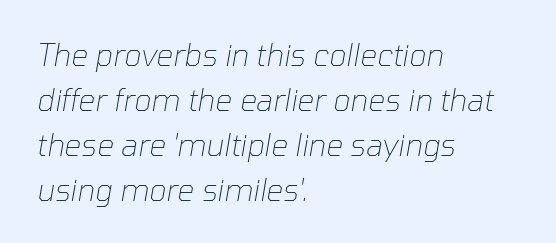
{"italic": "yes", "lean": "right", "slant_degrees": 10, "bold": "no", "weight": "thin", "width": "normal", "stroke_contrast": "low", "x_height": "medium", "monospaced": "no", "underline": "no", "align": "left", "line_spacing": "normal", "line_spacing_ratio": 1.5, "letter_spacing": "normal", "letter_spacing_em": 0.0, "glyph_px": 30}
